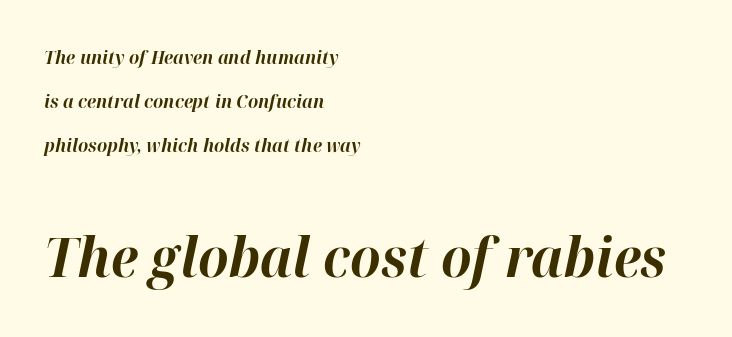
{"italic": "yes", "lean": "right", "slant_degrees": 12, "bold": "yes", "weight": "bold", "width": "normal", "stroke_contrast": "high", "x_height": "medium", "monospaced": "no", "underline": "no", "align": "left", "line_spacing": "loose", "line_spacing_ratio": 2.44, "letter_spacing": "normal", "letter_spacing_em": 0.0, "larger_block": "second", "size_ratio": 3.0, "glyph_px": 54}
